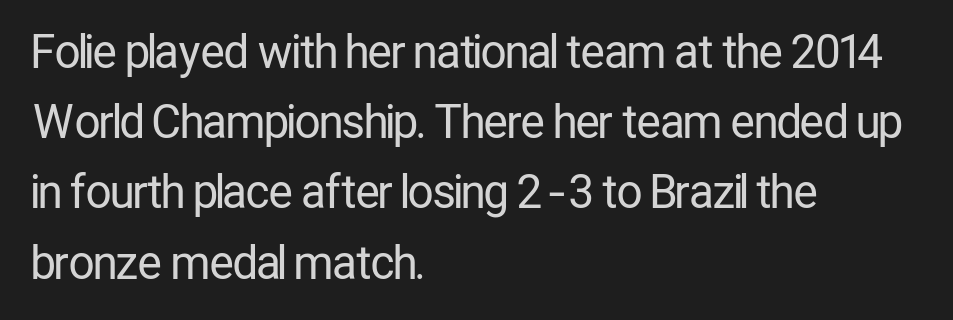
The letters sit at their default tracking, neither squeezed nor spread. Regarding serifs, this sample does without them. The space between consecutive lines is moderate. Horizontally, the lines are justified to the leading edge only. Is the type heavy? It reads as light-to-regular instead.
